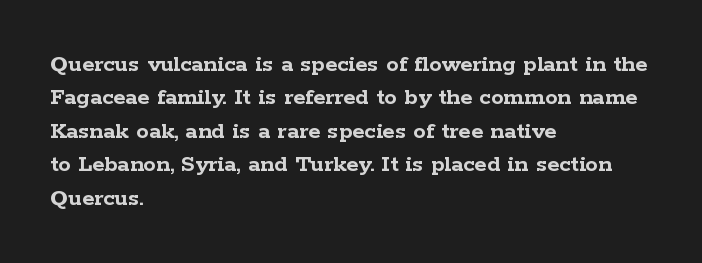
Q: Is the text bold? A: Yes.
Q: Is the text italic (slanted)? A: No, it is upright.
Q: Is the text underlined? A: No.
Q: How is the paragraph aligned? A: Left-aligned.
Q: Is the spacing between letters normal or unusually wide? A: Normal.
Q: Is the spacing between lines tight, normal or loose? A: Normal.
